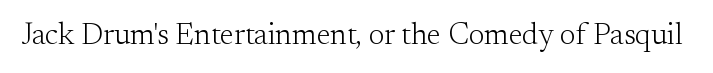
{"serif": "yes", "italic": "no", "bold": "no", "weight": "light", "width": "normal", "stroke_contrast": "medium", "x_height": "small", "monospaced": "no", "underline": "no", "letter_spacing": "normal", "letter_spacing_em": 0.0, "glyph_px": 30}
